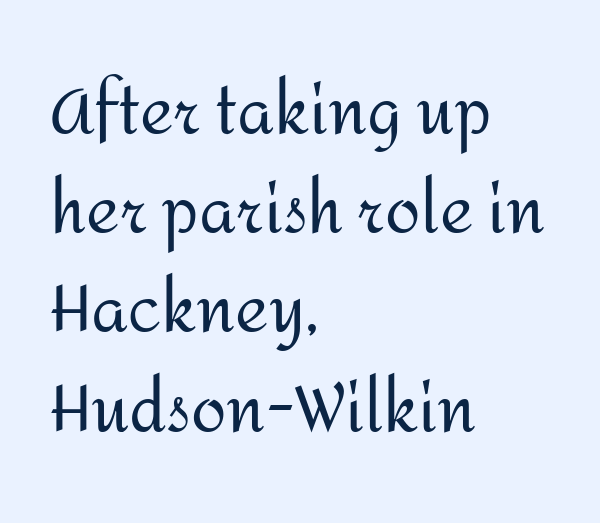
{"serif": "no", "italic": "no", "bold": "no", "weight": "regular", "width": "normal", "stroke_contrast": "medium", "x_height": "medium", "monospaced": "no", "underline": "no", "align": "left", "line_spacing": "normal", "line_spacing_ratio": 1.55, "letter_spacing": "normal", "letter_spacing_em": 0.0, "glyph_px": 64}
